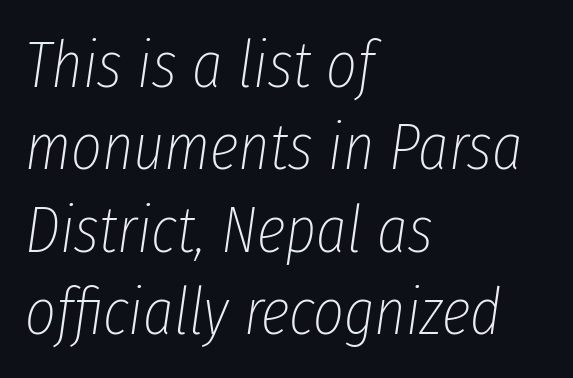
Q: Is the text bold? A: No.
Q: Is the text italic (slanted)? A: Yes, it leans right by about 8 degrees.
Q: Is the text underlined? A: No.
Q: How is the paragraph aligned? A: Left-aligned.
Q: Is the spacing between letters normal or unusually wide? A: Normal.
Q: Is the spacing between lines tight, normal or loose? A: Normal.
Q: Width (condensed, normal, or wide)? A: Condensed.
Q: Stroke contrast? A: Low.
Q: x-height? A: Medium.
Q: Monospaced? A: No.
